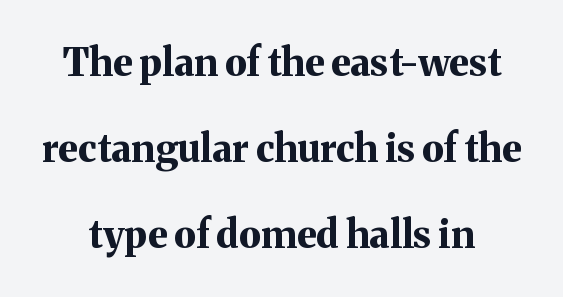
{"serif": "yes", "italic": "no", "bold": "yes", "weight": "bold", "width": "normal", "stroke_contrast": "medium", "x_height": "medium", "monospaced": "no", "underline": "no", "line_spacing": "loose", "line_spacing_ratio": 2.26, "letter_spacing": "normal", "letter_spacing_em": 0.0, "glyph_px": 38}
